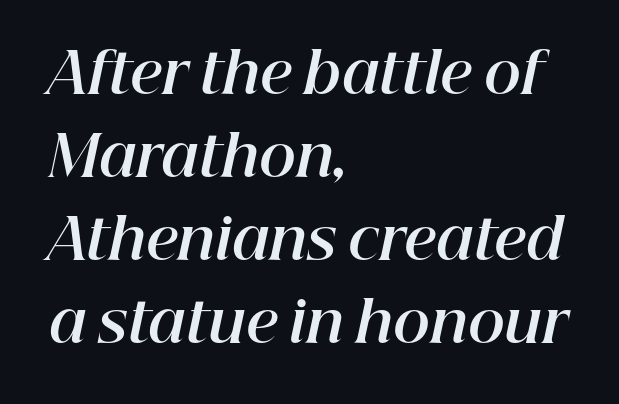
Q: Is the text bold? A: Yes.
Q: Is the text italic (slanted)? A: Yes, it leans right by about 12 degrees.
Q: Is the text underlined? A: No.
Q: How is the paragraph aligned? A: Left-aligned.
Q: Is the spacing between letters normal or unusually wide? A: Normal.
Q: Is the spacing between lines tight, normal or loose? A: Normal.
Q: Width (condensed, normal, or wide)? A: Normal.
Q: Stroke contrast? A: High.
Q: x-height? A: Medium.
Q: Monospaced? A: No.
